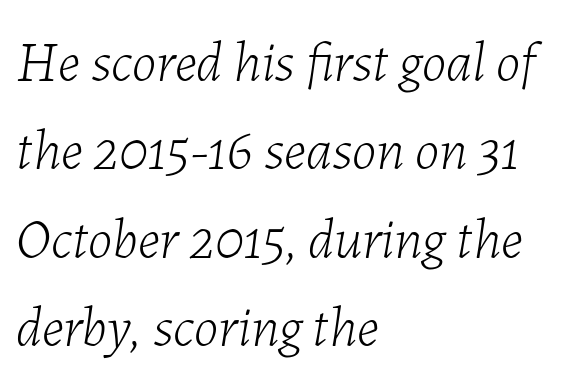
{"italic": "yes", "lean": "right", "slant_degrees": 7, "bold": "no", "weight": "light", "width": "normal", "stroke_contrast": "low", "x_height": "medium", "monospaced": "no", "underline": "no", "align": "left", "line_spacing": "normal", "line_spacing_ratio": 1.58, "letter_spacing": "normal", "letter_spacing_em": 0.0, "glyph_px": 56}
